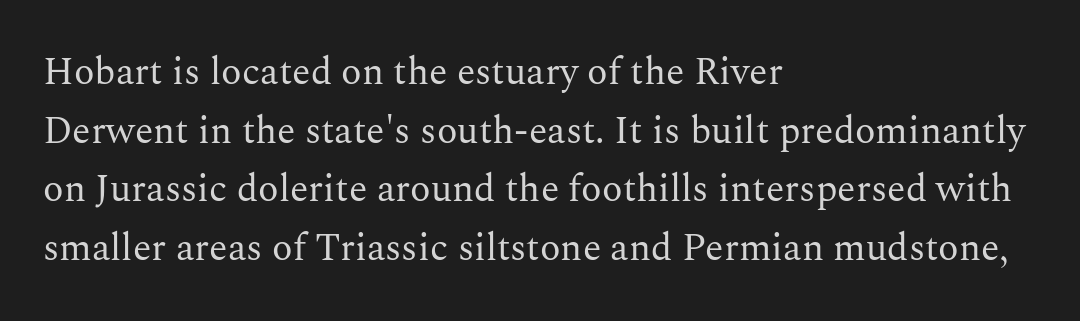
{"serif": "yes", "italic": "no", "bold": "no", "weight": "regular", "width": "normal", "stroke_contrast": "medium", "x_height": "medium", "monospaced": "no", "underline": "no", "align": "left", "line_spacing": "normal", "line_spacing_ratio": 1.54, "letter_spacing": "normal", "letter_spacing_em": 0.0, "glyph_px": 38}
